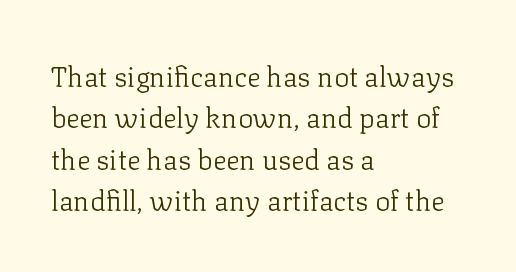
{"serif": "yes", "italic": "no", "bold": "no", "weight": "light", "width": "normal", "stroke_contrast": "low", "x_height": "medium", "monospaced": "no", "underline": "no", "align": "left", "line_spacing": "normal", "line_spacing_ratio": 1.48, "letter_spacing": "normal", "letter_spacing_em": 0.0, "glyph_px": 28}
